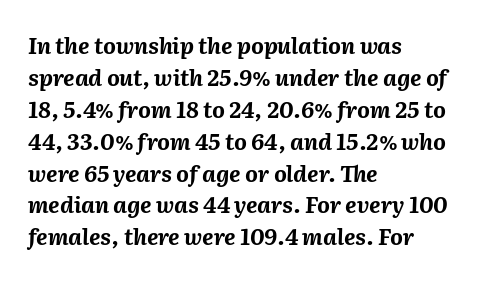
The image shows 22 px bold type, italic (leaning right); set left-aligned, normal line spacing (1.45x), normal letter spacing, not underlined.
